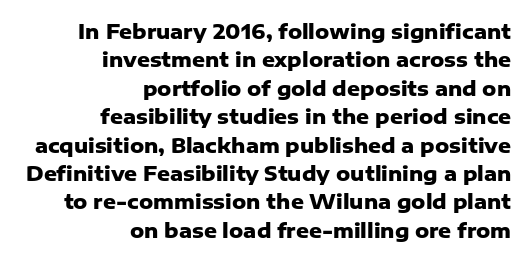
Q: Is the text bold? A: Yes.
Q: Is the text italic (slanted)? A: No, it is upright.
Q: Is the text underlined? A: No.
Q: How is the paragraph aligned? A: Right-aligned.
Q: Is the spacing between letters normal or unusually wide? A: Normal.
Q: Is the spacing between lines tight, normal or loose? A: Normal.
